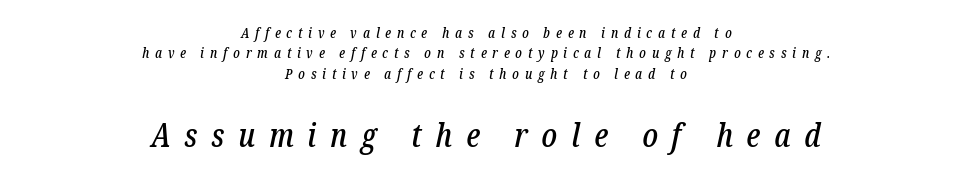
The composition opens small and finishes big. Descenders are the only things crossing below the line. These lines were composed using italics. Varying glyph widths throughout — classic text-font behaviour. The leading is moderate, giving the passage an even texture.
